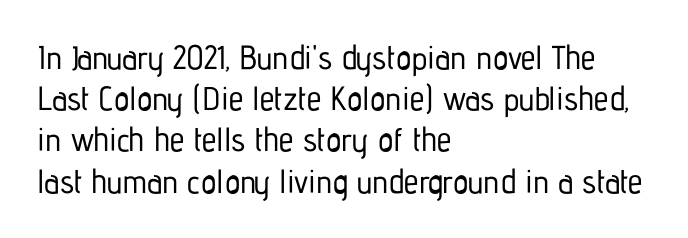
Q: Is the text italic (slanted)? A: No, it is upright.
Q: Is the typeface a serif or a sans-serif typeface? A: Sans-serif.
Q: Is the text underlined? A: No.
Q: How is the paragraph aligned? A: Left-aligned.
Q: Is the spacing between letters normal or unusually wide? A: Normal.
Q: Is the spacing between lines tight, normal or loose? A: Normal.
Q: Width (condensed, normal, or wide)? A: Condensed.
Q: Stroke contrast? A: Low.
Q: x-height? A: Medium.
Q: Monospaced? A: No.
